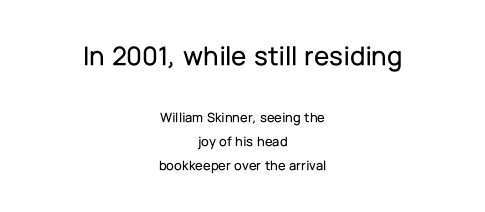
Glyph-to-glyph distance matches everyday printed text. Top chunk: large. Bottom chunk: small. These lines stack symmetrically, like a column narrowing and widening about its center. The foot of each line stays bare and open. This rendering employs a face without finishing strokes, i.e., a sans-serif.
